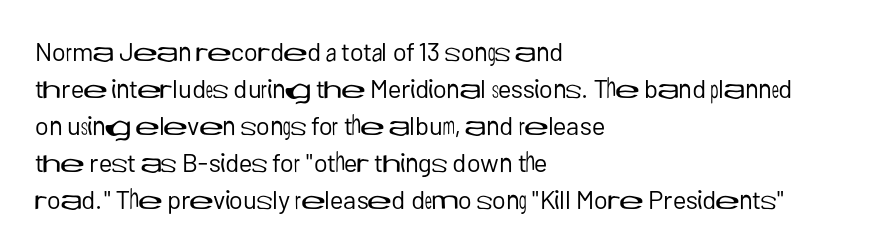
{"italic": "no", "bold": "no", "underline": "no", "align": "left", "line_spacing": "normal", "line_spacing_ratio": 1.42, "letter_spacing": "normal", "letter_spacing_em": 0.0, "glyph_px": 26}
